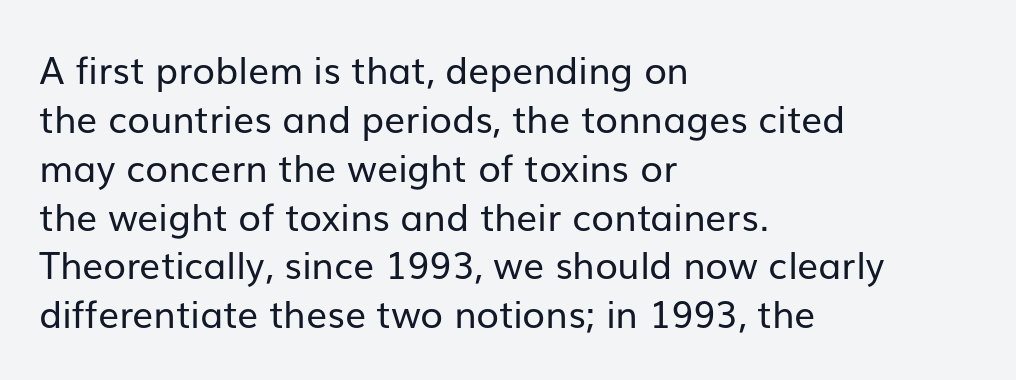
{"serif": "no", "italic": "no", "bold": "no", "weight": "regular", "width": "normal", "stroke_contrast": "low", "x_height": "medium", "monospaced": "no", "underline": "no", "align": "left", "line_spacing": "normal", "line_spacing_ratio": 1.32, "letter_spacing": "normal", "letter_spacing_em": 0.0, "glyph_px": 37}
